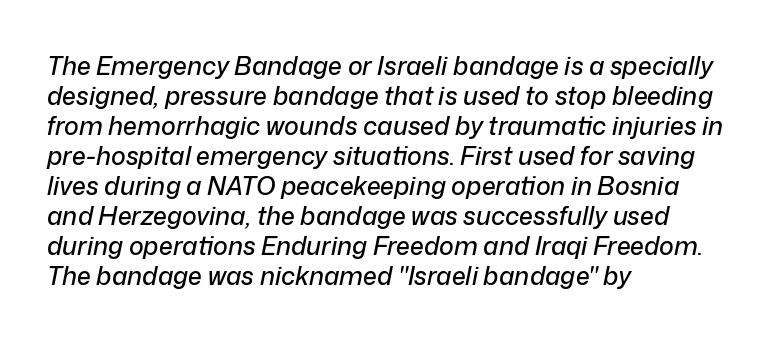
Visually the block forms a straight wall on the left and a jagged coastline on the right. Does extra space separate the letters? No, they use regular spacing. Decoration check: the copy has no underline. The lettering tilts uniformly, giving the passage an italic look.
